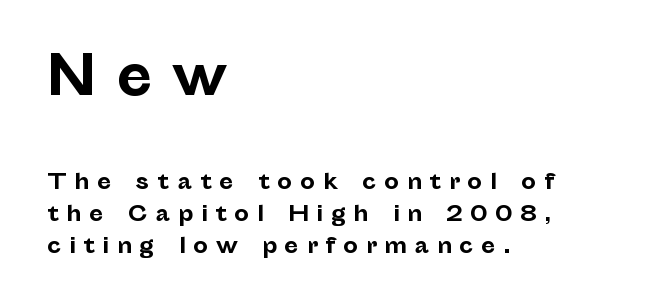
{"serif": "no", "italic": "no", "bold": "yes", "weight": "bold", "width": "normal", "stroke_contrast": "low", "x_height": "medium", "monospaced": "no", "underline": "no", "align": "left", "line_spacing": "normal", "line_spacing_ratio": 1.52, "letter_spacing": "wide", "letter_spacing_em": 0.36, "larger_block": "first", "size_ratio": 2.52, "glyph_px": 53}
